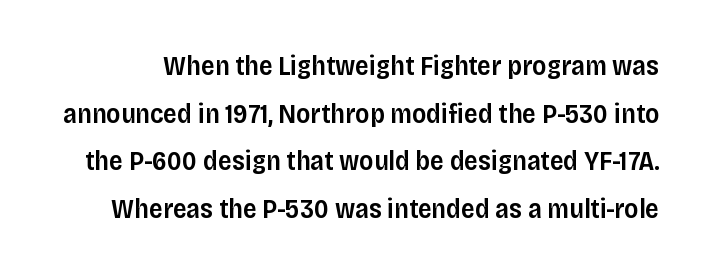
The lettering holds an erect, upright posture throughout. No word sits above an underline. Look at the stroke-to-counter ratio: somewhat heavy, a semibold. This rendering leaves character spacing at its baseline value.
